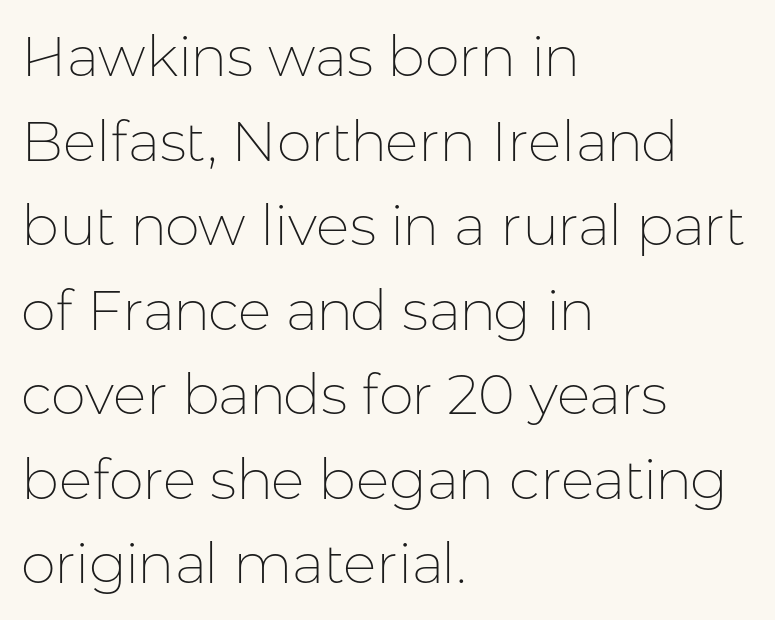
The image shows 56 px thin sans-serif type, upright; set left-aligned, normal line spacing (1.51x), normal letter spacing, not underlined; low stroke contrast and a medium x-height.
